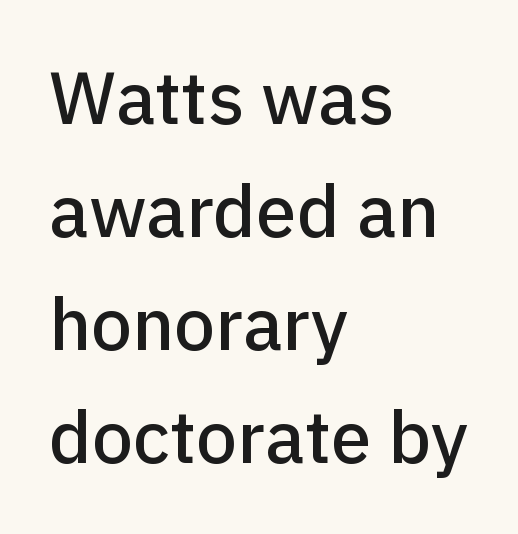
The face used here is a sans, in the tradition of grotesques and geometrics. Is this a fixed-width face? No — the glyphs have proportional, varying widths. The lines in this sample share a left origin and differ only in where they stop. Vertical strokes here are truly vertical. The lines sit at an ordinary, default distance from one another.
